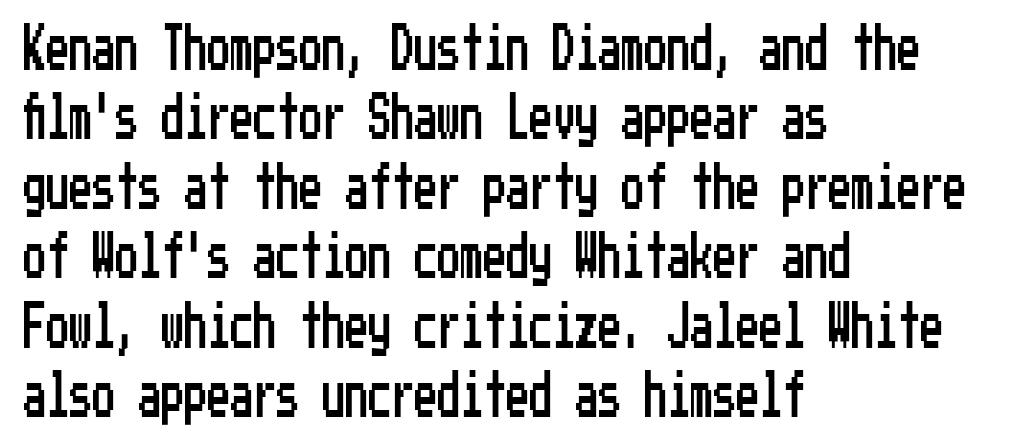
Q: Is the text italic (slanted)? A: No, it is upright.
Q: Is the typeface a serif or a sans-serif typeface? A: Sans-serif.
Q: Is the text underlined? A: No.
Q: How is the paragraph aligned? A: Left-aligned.
Q: Is the spacing between letters normal or unusually wide? A: Normal.
Q: Is the spacing between lines tight, normal or loose? A: Normal.
Q: Width (condensed, normal, or wide)? A: Condensed.
Q: Stroke contrast? A: Low.
Q: x-height? A: Medium.
